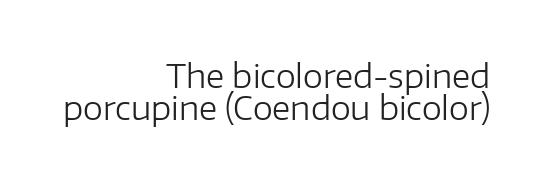
The image shows 32 px regular-weight sans-serif type, upright; set right-aligned, tight line spacing (1.01x), normal letter spacing, not underlined; low stroke contrast and a medium x-height.
